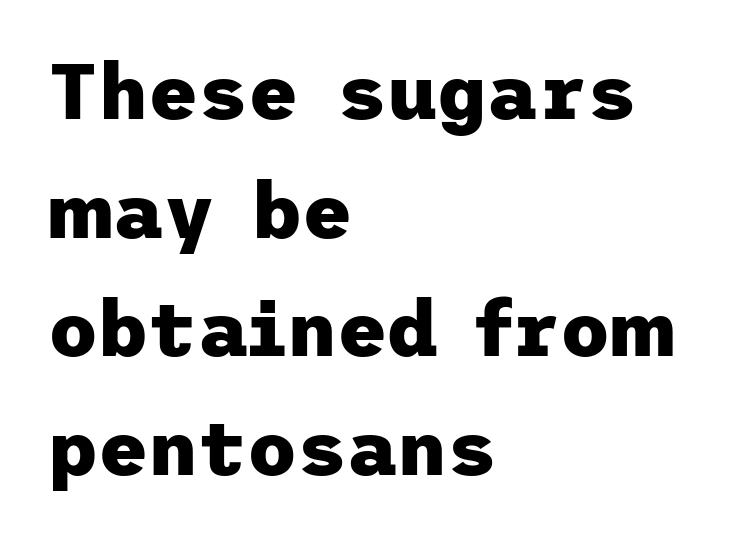
{"serif": "no", "italic": "no", "bold": "yes", "weight": "heavy", "width": "normal", "stroke_contrast": "low", "x_height": "medium", "underline": "no", "align": "left", "line_spacing": "normal", "line_spacing_ratio": 1.54, "letter_spacing": "normal", "letter_spacing_em": 0.0, "glyph_px": 77}
